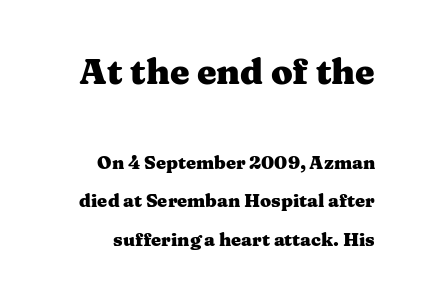
The image shows 35 px heavy, wide serif type, upright; set loose line spacing (2.12x), normal letter spacing, not underlined; the first (top) block is 1.94x larger; medium stroke contrast and a medium x-height.
